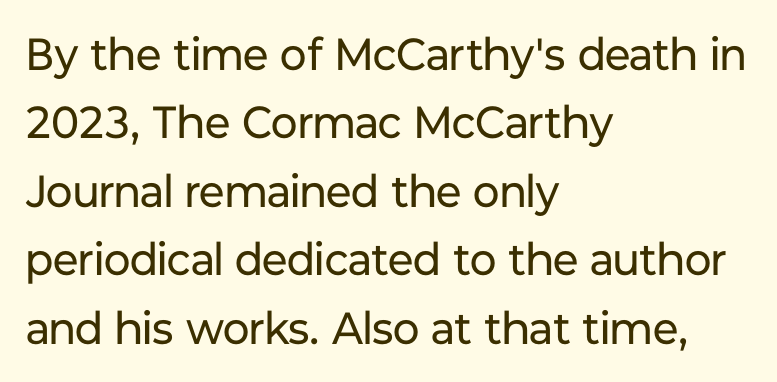
The image shows 45 px regular-weight sans-serif type, upright; set left-aligned, normal line spacing (1.52x), normal letter spacing, not underlined; low stroke contrast and a medium x-height.
